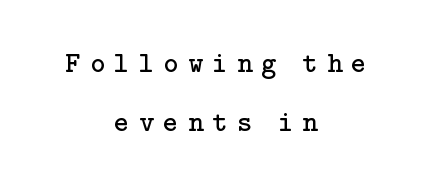
Q: Is the text bold? A: No.
Q: Is the text italic (slanted)? A: No, it is upright.
Q: Is the typeface a serif or a sans-serif typeface? A: Serif.
Q: Is the text underlined? A: No.
Q: How is the paragraph aligned? A: Centered.
Q: Is the spacing between letters normal or unusually wide? A: Unusually wide.
Q: Is the spacing between lines tight, normal or loose? A: Loose.
Q: Width (condensed, normal, or wide)? A: Normal.
Q: Stroke contrast? A: Low.
Q: x-height? A: Medium.
